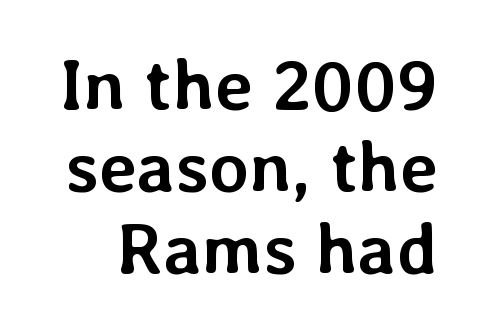
The image shows 72 px semibold type, upright; set tight line spacing (1.14x), normal letter spacing, not underlined; low stroke contrast and a medium x-height.
